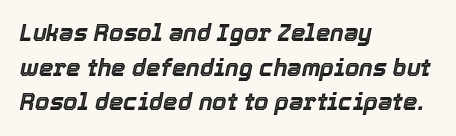
{"italic": "yes", "lean": "right", "slant_degrees": 12, "underline": "no", "align": "left", "line_spacing": "normal", "line_spacing_ratio": 1.51, "letter_spacing": "normal", "letter_spacing_em": 0.0, "glyph_px": 23}
